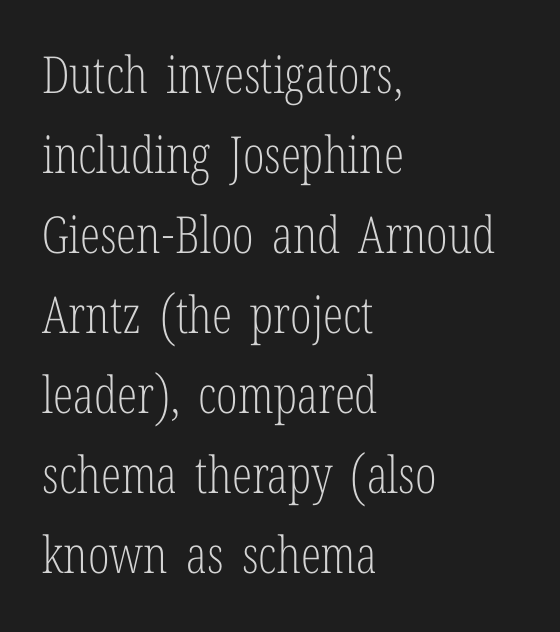
{"serif": "yes", "italic": "no", "bold": "no", "weight": "light", "width": "condensed", "stroke_contrast": "low", "x_height": "medium", "monospaced": "no", "underline": "no", "align": "left", "line_spacing": "normal", "line_spacing_ratio": 1.57, "letter_spacing": "normal", "letter_spacing_em": 0.0, "glyph_px": 51}
